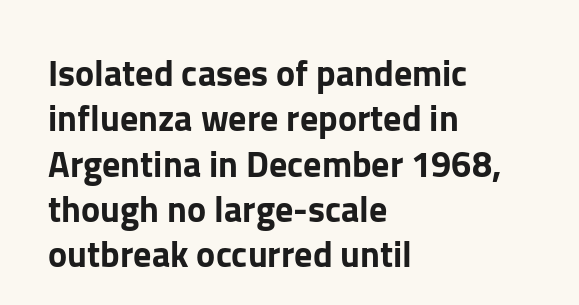
{"serif": "no", "italic": "no", "width": "normal", "stroke_contrast": "low", "x_height": "medium", "monospaced": "no", "underline": "no", "align": "left", "line_spacing": "normal", "line_spacing_ratio": 1.26, "letter_spacing": "normal", "letter_spacing_em": 0.0, "glyph_px": 36}
